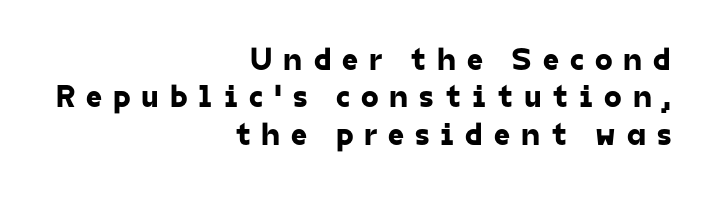
Q: Is the typeface a serif or a sans-serif typeface? A: Sans-serif.
Q: Is the text underlined? A: No.
Q: How is the paragraph aligned? A: Right-aligned.
Q: Is the spacing between letters normal or unusually wide? A: Unusually wide.
Q: Width (condensed, normal, or wide)? A: Normal.
Q: Stroke contrast? A: Low.
Q: x-height? A: Medium.
Q: Monospaced? A: No.
